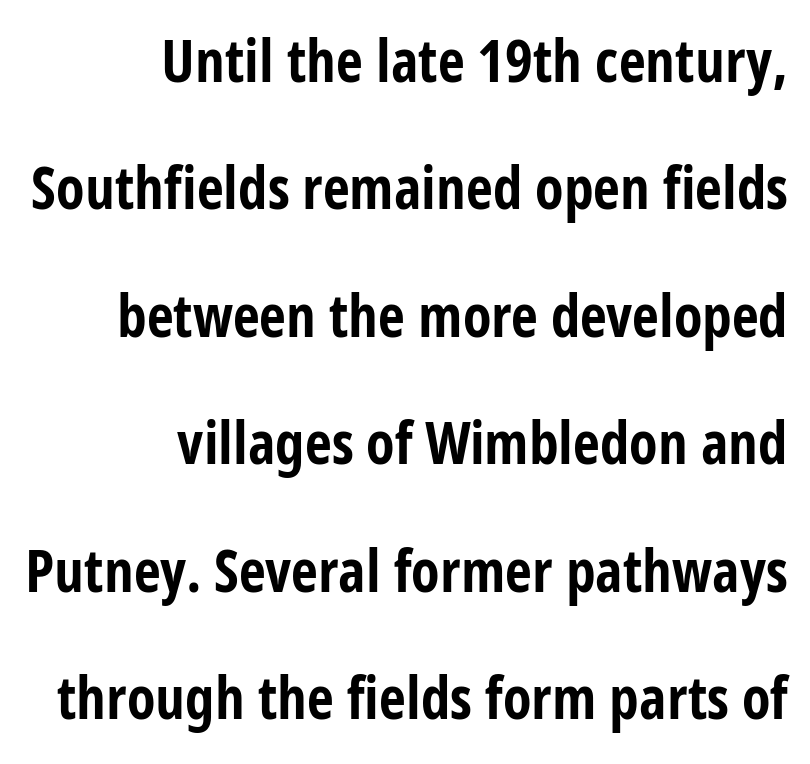
Q: Is the text bold? A: Yes.
Q: Is the text italic (slanted)? A: No, it is upright.
Q: Is the typeface a serif or a sans-serif typeface? A: Sans-serif.
Q: Is the text underlined? A: No.
Q: How is the paragraph aligned? A: Right-aligned.
Q: Is the spacing between letters normal or unusually wide? A: Normal.
Q: Is the spacing between lines tight, normal or loose? A: Loose.
Q: Width (condensed, normal, or wide)? A: Condensed.
Q: Stroke contrast? A: Low.
Q: x-height? A: Large.
Q: Monospaced? A: No.
